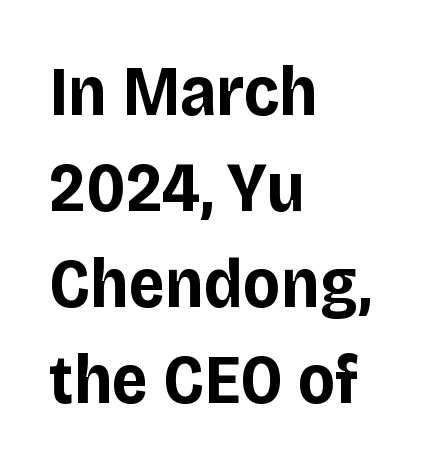
Q: Is the text bold? A: Yes.
Q: Is the text italic (slanted)? A: No, it is upright.
Q: Is the typeface a serif or a sans-serif typeface? A: Sans-serif.
Q: Is the text underlined? A: No.
Q: How is the paragraph aligned? A: Left-aligned.
Q: Is the spacing between letters normal or unusually wide? A: Normal.
Q: Is the spacing between lines tight, normal or loose? A: Normal.
Q: Width (condensed, normal, or wide)? A: Normal.
Q: Stroke contrast? A: Low.
Q: x-height? A: Large.
Q: Monospaced? A: No.
